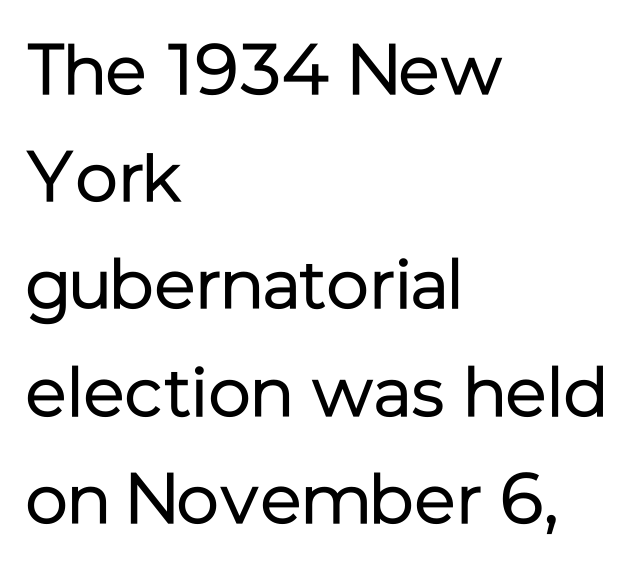
Check the space under the baseline: it is left empty. A typesetter would call this proportional, since set widths differ per character. The font is comparable to plain body text, perhaps lighter. The leading is moderate, giving the passage an even texture. The letters stand upright; this is a roman face. All the whitespace from short lines collects on the right.
